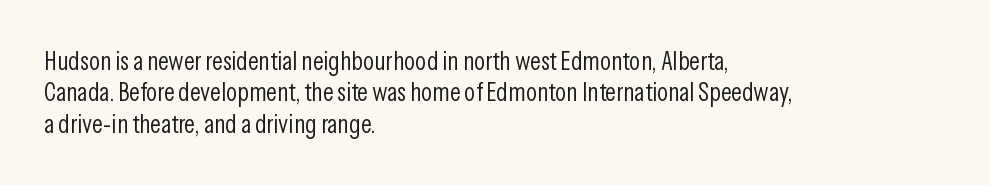
Q: Is the text bold? A: No.
Q: Is the text italic (slanted)? A: No, it is upright.
Q: Is the text underlined? A: No.
Q: How is the paragraph aligned? A: Left-aligned.
Q: Is the spacing between letters normal or unusually wide? A: Normal.
